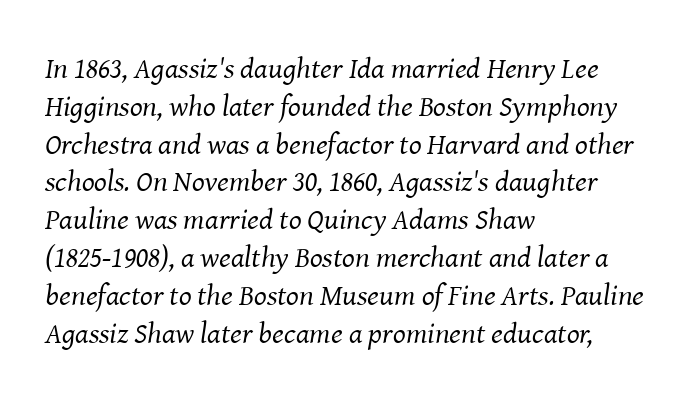
{"serif": "yes", "italic": "yes", "lean": "right", "slant_degrees": 8, "bold": "no", "weight": "regular", "width": "normal", "stroke_contrast": "medium", "x_height": "medium", "monospaced": "no", "underline": "no", "align": "left", "line_spacing": "normal", "line_spacing_ratio": 1.26, "letter_spacing": "normal", "letter_spacing_em": 0.0, "glyph_px": 30}
